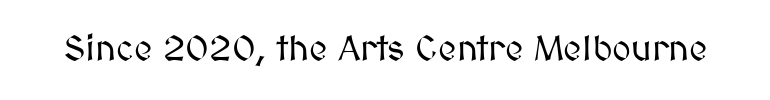
Q: Is the text italic (slanted)? A: No, it is upright.
Q: Is the text underlined? A: No.
Q: Is the spacing between letters normal or unusually wide? A: Normal.
Q: Width (condensed, normal, or wide)? A: Normal.
Q: Stroke contrast? A: Medium.
Q: x-height? A: Medium.
Q: Monospaced? A: No.
